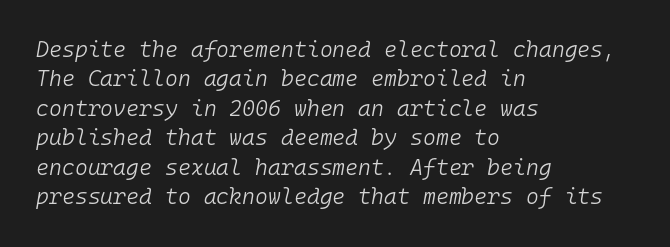
The image shows 22 px text type, italic (leaning right); set left-aligned, normal line spacing (1.34x), normal letter spacing, not underlined.
